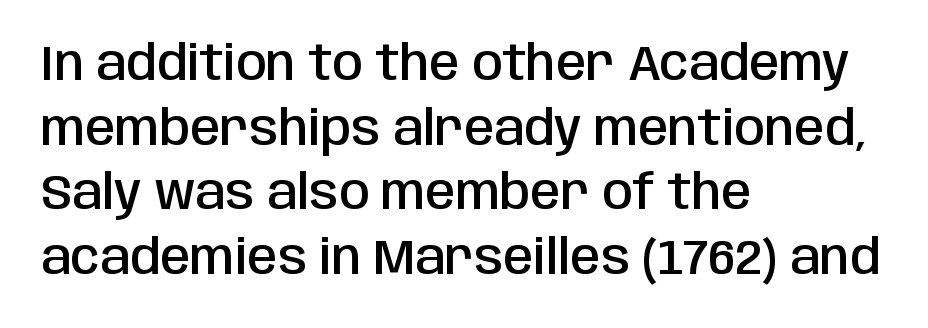
Interline gaps are of average width in this sample. Proportional: the letters do not fall into vertical columns. This sample uses plain, unmodified letter spacing. Descenders are the only things crossing below the line. The font is running at a semibold setting, under full bold.
